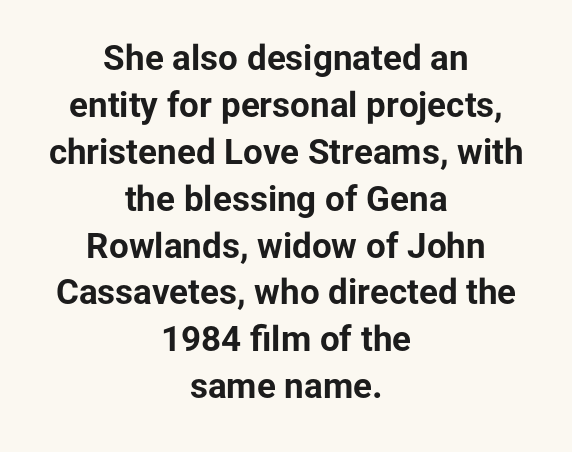
{"serif": "no", "italic": "no", "bold": "yes", "weight": "bold", "width": "normal", "stroke_contrast": "low", "x_height": "medium", "monospaced": "no", "underline": "no", "align": "center", "line_spacing": "normal", "line_spacing_ratio": 1.34, "letter_spacing": "normal", "letter_spacing_em": 0.0, "glyph_px": 35}
